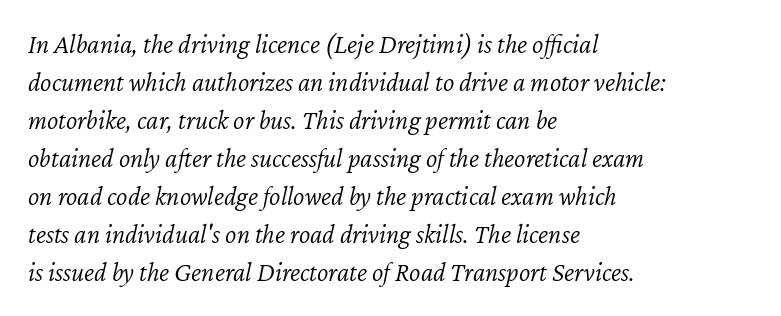
{"italic": "yes", "lean": "right", "slant_degrees": 12, "bold": "no", "underline": "no", "align": "left", "line_spacing": "normal", "line_spacing_ratio": 1.41, "letter_spacing": "normal", "letter_spacing_em": 0.0, "glyph_px": 27}
